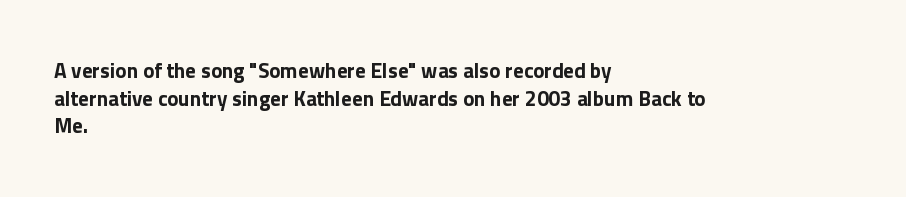
{"italic": "no", "bold": "yes", "underline": "no", "align": "left", "line_spacing": "normal", "line_spacing_ratio": 1.31, "letter_spacing": "normal", "letter_spacing_em": 0.0, "glyph_px": 21}
